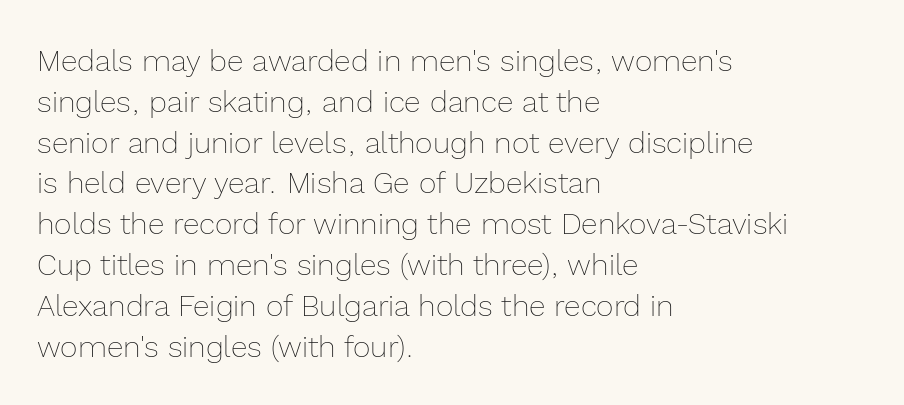
{"italic": "no", "bold": "no", "weight": "thin", "width": "normal", "x_height": "medium", "monospaced": "no", "underline": "no", "align": "left", "line_spacing": "normal", "line_spacing_ratio": 1.36, "letter_spacing": "normal", "letter_spacing_em": 0.0, "glyph_px": 30}
